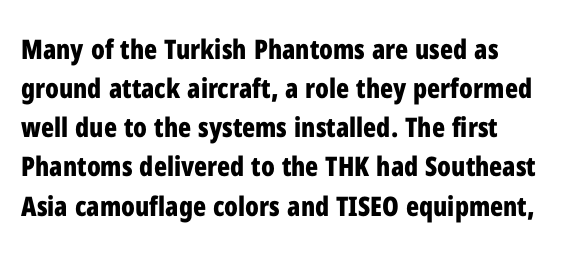
{"italic": "no", "bold": "yes", "underline": "no", "line_spacing": "normal", "line_spacing_ratio": 1.45, "letter_spacing": "normal", "letter_spacing_em": 0.0, "glyph_px": 27}
